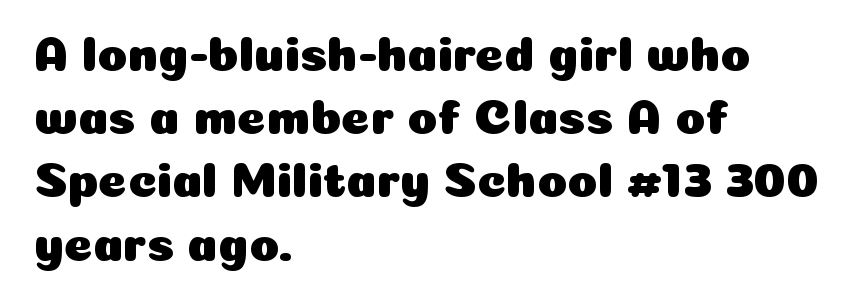
Unlike a traditional serif, this face leaves its strokes unadorned. Rule under the text: the space is simply empty. The passage shown is typed in a proportional face where columns would drift. In CSS terms this would be text-align: left. Regular leading. Inter-character spacing is left at the font's built-in metrics.
